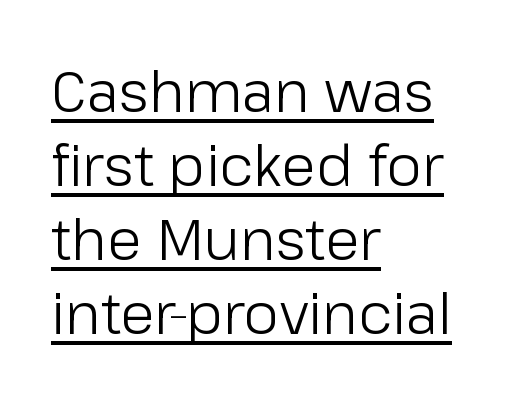
The image shows 57 px light sans-serif type, upright; set left-aligned, normal line spacing (1.3x), normal letter spacing, underlined; low stroke contrast and a medium x-height.
